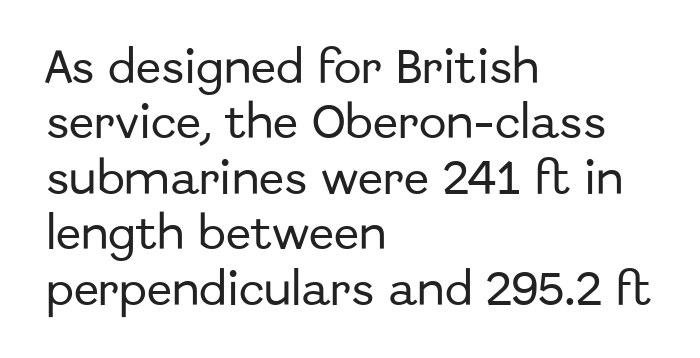
The image shows 37 px sans-serif type, upright; set left-aligned, normal line spacing (1.5x), normal letter spacing, not underlined; low stroke contrast and a medium x-height.
